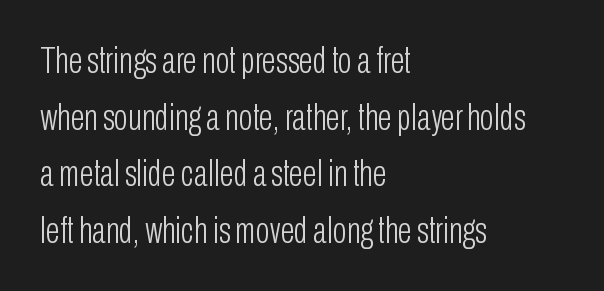
Q: Is the text bold? A: No.
Q: Is the text italic (slanted)? A: No, it is upright.
Q: Is the typeface a serif or a sans-serif typeface? A: Sans-serif.
Q: Is the text underlined? A: No.
Q: How is the paragraph aligned? A: Left-aligned.
Q: Is the spacing between letters normal or unusually wide? A: Normal.
Q: Is the spacing between lines tight, normal or loose? A: Normal.
Q: Width (condensed, normal, or wide)? A: Condensed.
Q: Stroke contrast? A: Low.
Q: x-height? A: Medium.
Q: Monospaced? A: No.
